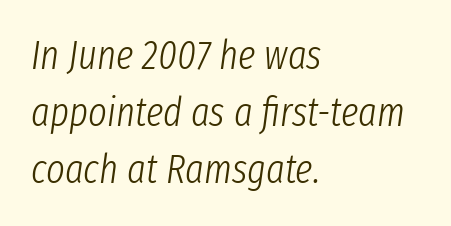
Q: Is the text bold? A: No.
Q: Is the text italic (slanted)? A: Yes, it leans right by about 8 degrees.
Q: Is the text underlined? A: No.
Q: How is the paragraph aligned? A: Left-aligned.
Q: Is the spacing between letters normal or unusually wide? A: Normal.
Q: Is the spacing between lines tight, normal or loose? A: Normal.
Q: Width (condensed, normal, or wide)? A: Condensed.
Q: Stroke contrast? A: Low.
Q: x-height? A: Medium.
Q: Monospaced? A: No.
